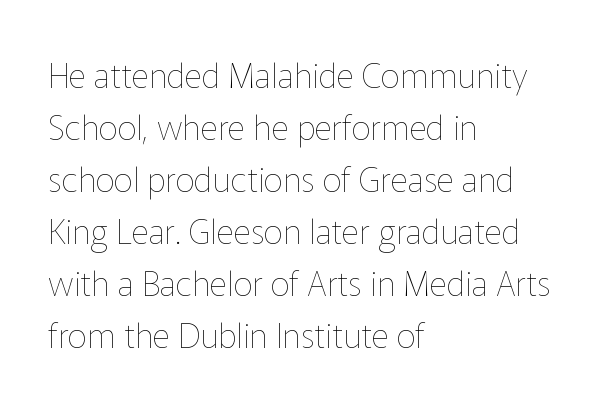
The image shows 34 px thin type, upright; set left-aligned, normal line spacing (1.53x), normal letter spacing, not underlined; low stroke contrast and a medium x-height.
